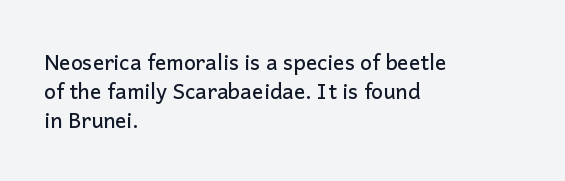
The compositor pushed each line to the left boundary. The strip under each line holds only bare page. When letters stand straight like this, we call the style roman or upright. Letter spacing: default. In terms of leading, this rendering sits right in the middle.
